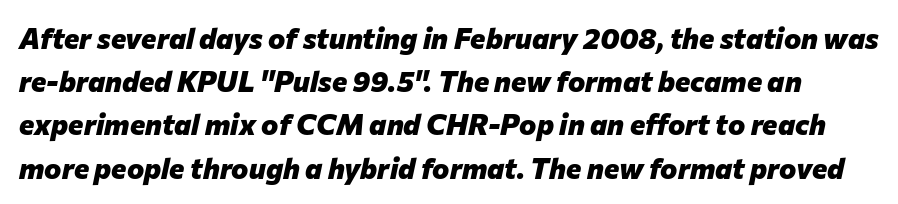
Proportional: the letters do not fall into vertical columns. The rendering uses a bold face; every stroke is thick and dark. Does the leading feel generous? No, just average. Honestly, there is no underline to notice here at all. The letters sit at their default tracking, neither squeezed nor spread.
